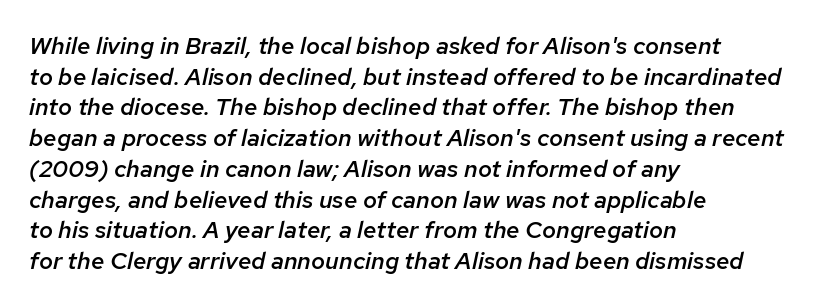
Descenders hang freely into open space. Bold? Not quite — semibold, heavier than regular but stopping short. Would a proofreader flag this as italicized? Yes. Short and long lines alike share a common starting point at left.
